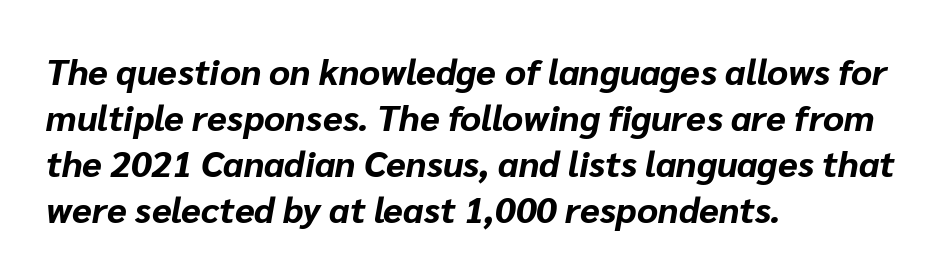
{"italic": "yes", "lean": "right", "slant_degrees": 10, "bold": "yes", "weight": "bold", "width": "normal", "stroke_contrast": "low", "x_height": "medium", "monospaced": "no", "underline": "no", "align": "left", "line_spacing": "normal", "line_spacing_ratio": 1.28, "letter_spacing": "normal", "letter_spacing_em": 0.0, "glyph_px": 36}
